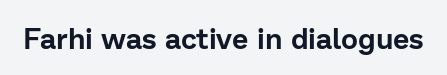
{"serif": "no", "italic": "no", "width": "normal", "stroke_contrast": "low", "x_height": "medium", "monospaced": "no", "underline": "no", "letter_spacing": "normal", "letter_spacing_em": 0.0, "glyph_px": 29}
